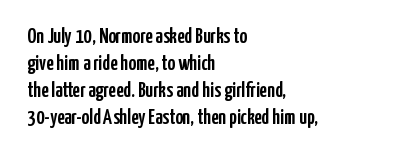
{"italic": "no", "underline": "no", "align": "left", "line_spacing": "normal", "line_spacing_ratio": 1.29, "letter_spacing": "normal", "letter_spacing_em": 0.0, "glyph_px": 21}
